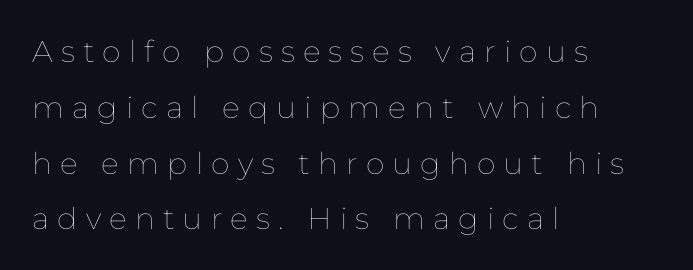
{"italic": "no", "bold": "no", "weight": "thin", "width": "normal", "stroke_contrast": "low", "x_height": "medium", "monospaced": "no", "underline": "no", "align": "left", "line_spacing_ratio": 1.86, "letter_spacing": "wide", "letter_spacing_em": 0.27, "glyph_px": 30}
